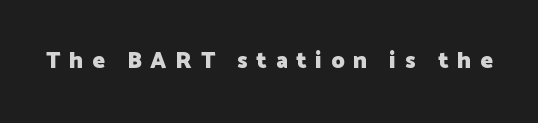
{"italic": "no", "bold": "yes", "underline": "no", "letter_spacing": "wide", "letter_spacing_em": 0.38, "glyph_px": 23}
